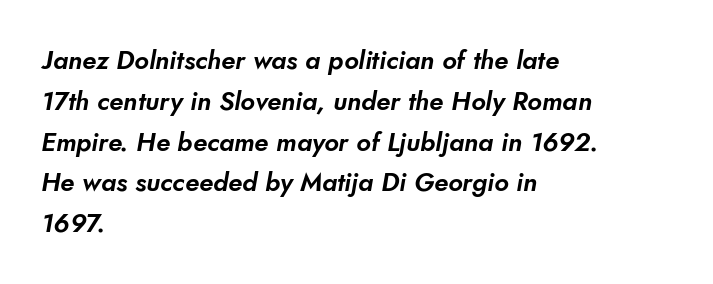
Q: Is the text underlined? A: No.
Q: How is the paragraph aligned? A: Left-aligned.
Q: Is the spacing between letters normal or unusually wide? A: Normal.
Q: Is the spacing between lines tight, normal or loose? A: Normal.
